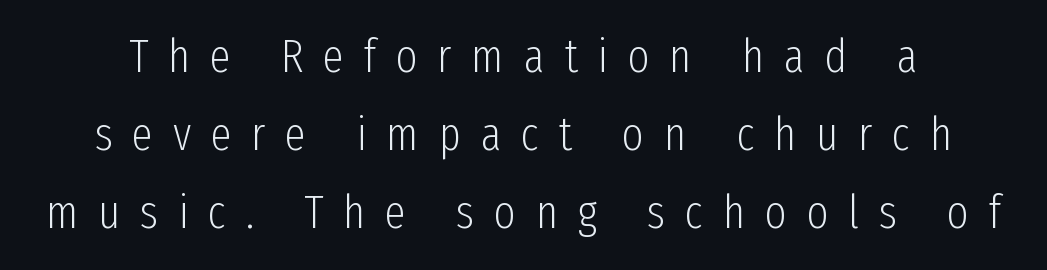
Q: Is the text bold? A: No.
Q: Is the text italic (slanted)? A: No, it is upright.
Q: Is the typeface a serif or a sans-serif typeface? A: Sans-serif.
Q: Is the text underlined? A: No.
Q: Is the spacing between letters normal or unusually wide? A: Unusually wide.
Q: Is the spacing between lines tight, normal or loose? A: Normal.
Q: Width (condensed, normal, or wide)? A: Condensed.
Q: Stroke contrast? A: Low.
Q: x-height? A: Medium.
Q: Monospaced? A: No.
